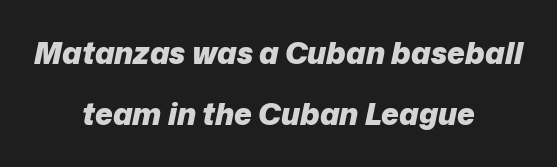
Q: Is the text bold? A: Yes.
Q: Is the text italic (slanted)? A: Yes, it leans right by about 12 degrees.
Q: Is the text underlined? A: No.
Q: How is the paragraph aligned? A: Centered.
Q: Is the spacing between letters normal or unusually wide? A: Normal.
Q: Is the spacing between lines tight, normal or loose? A: Loose.
Q: Width (condensed, normal, or wide)? A: Normal.
Q: Stroke contrast? A: Low.
Q: x-height? A: Medium.
Q: Monospaced? A: No.
